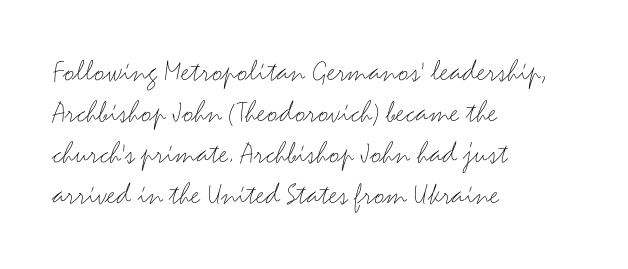
The image shows 32 px thin, wide sans-serif type; set left-aligned, normal line spacing (1.28x), normal letter spacing, not underlined; medium stroke contrast and a small x-height.
